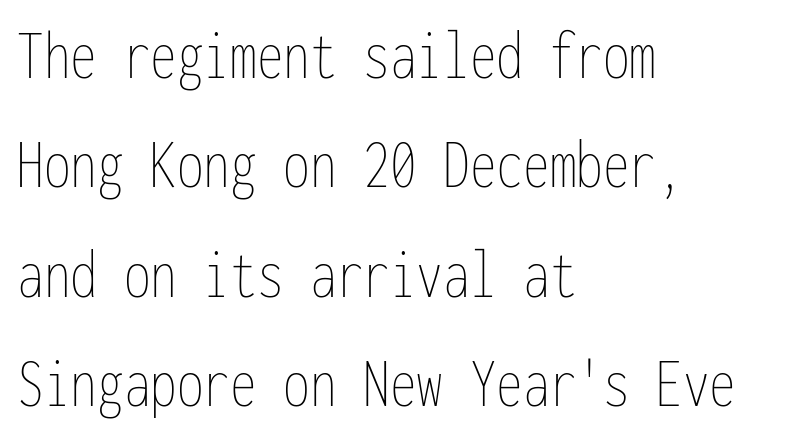
Decoration check: the copy has no underline. The typesetter chose a ragged-right arrangement here. This sample has the even, mechanical cadence of fixed-width lettering. Nothing unusual about the tracking: characters are spaced as the font intends. Stroke mass is kept to a normal reading level or below. The lettering stays uniformly vertical, giving the passage a roman look.
